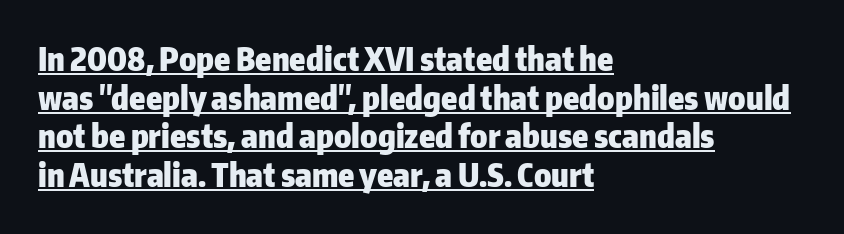
{"serif": "no", "italic": "no", "bold": "yes", "weight": "heavy", "width": "normal", "stroke_contrast": "low", "x_height": "medium", "monospaced": "no", "underline": "yes", "align": "left", "line_spacing_ratio": 1.21, "letter_spacing": "normal", "letter_spacing_em": 0.0, "glyph_px": 32}
